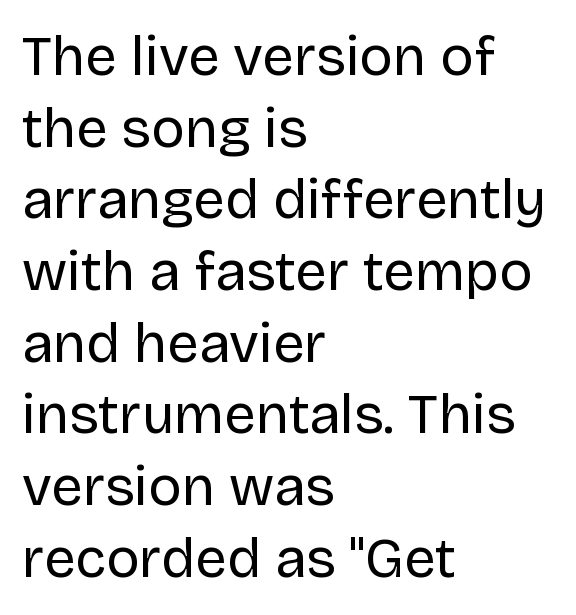
{"serif": "no", "italic": "no", "bold": "no", "weight": "regular", "width": "normal", "stroke_contrast": "low", "x_height": "large", "monospaced": "no", "underline": "no", "align": "left", "line_spacing": "normal", "line_spacing_ratio": 1.28, "letter_spacing": "normal", "letter_spacing_em": 0.0, "glyph_px": 56}
